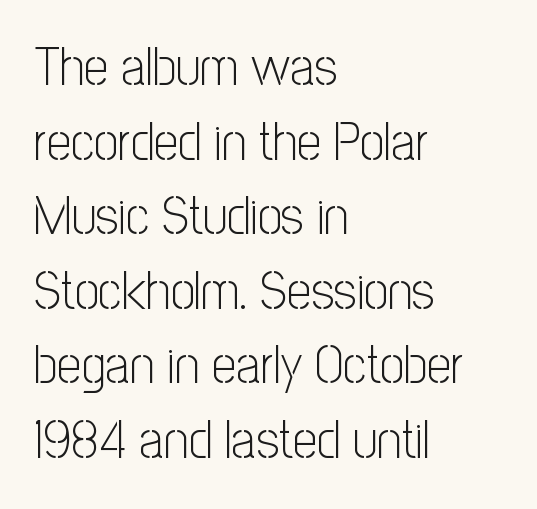
Q: Is the text bold? A: No.
Q: Is the text italic (slanted)? A: No, it is upright.
Q: Is the typeface a serif or a sans-serif typeface? A: Sans-serif.
Q: Is the text underlined? A: No.
Q: How is the paragraph aligned? A: Left-aligned.
Q: Is the spacing between letters normal or unusually wide? A: Normal.
Q: Is the spacing between lines tight, normal or loose? A: Normal.
Q: Width (condensed, normal, or wide)? A: Condensed.
Q: Stroke contrast? A: Low.
Q: x-height? A: Medium.
Q: Monospaced? A: No.
